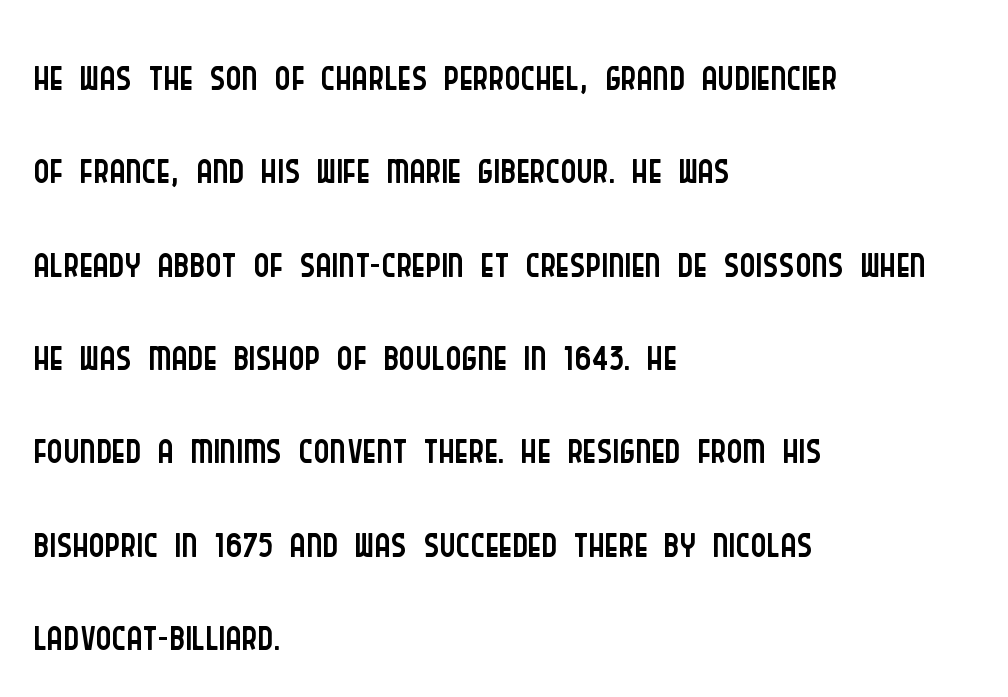
The image shows 61 px light, condensed sans-serif type, upright; set left-aligned, normal line spacing (1.53x), normal letter spacing, not underlined; low stroke contrast and a large x-height.
